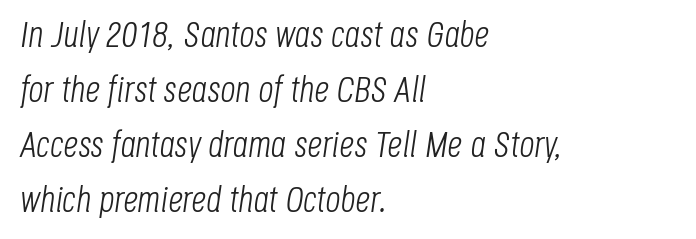
Q: Is the text bold? A: No.
Q: Is the text italic (slanted)? A: Yes, it leans right by about 8 degrees.
Q: Is the text underlined? A: No.
Q: How is the paragraph aligned? A: Left-aligned.
Q: Is the spacing between letters normal or unusually wide? A: Normal.
Q: Is the spacing between lines tight, normal or loose? A: Normal.
Q: Width (condensed, normal, or wide)? A: Condensed.
Q: Stroke contrast? A: Low.
Q: x-height? A: Large.
Q: Monospaced? A: No.
